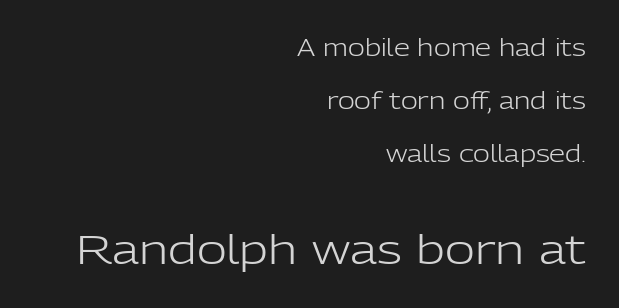
The image shows 41 px light sans-serif type, upright; set right-aligned, loose line spacing (2.3x), normal letter spacing, not underlined; the second (bottom) block is 1.78x larger; low stroke contrast and a medium x-height.
